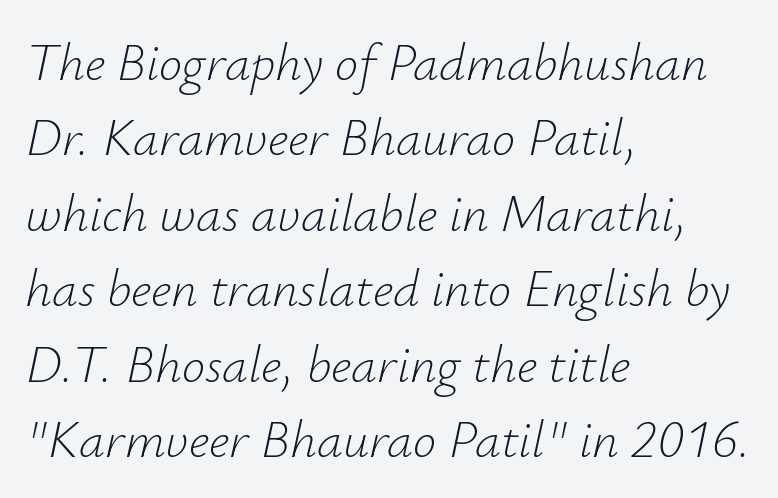
Q: Is the text bold? A: No.
Q: Is the text italic (slanted)? A: Yes, it leans right by about 12 degrees.
Q: Is the text underlined? A: No.
Q: How is the paragraph aligned? A: Left-aligned.
Q: Is the spacing between letters normal or unusually wide? A: Normal.
Q: Is the spacing between lines tight, normal or loose? A: Normal.
Q: Width (condensed, normal, or wide)? A: Normal.
Q: Stroke contrast? A: Low.
Q: x-height? A: Small.
Q: Monospaced? A: No.
